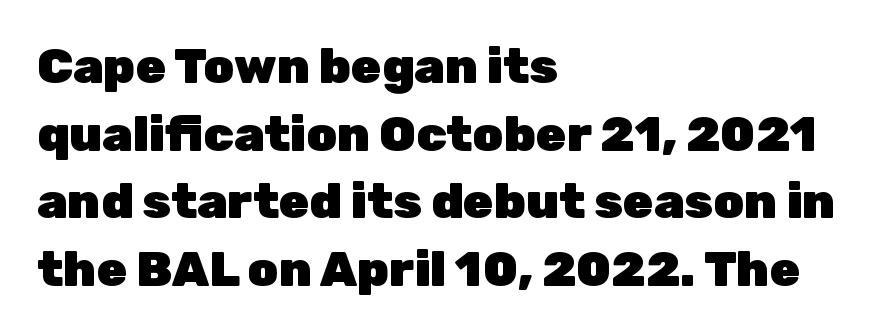
The image shows 49 px heavy sans-serif type, upright; set left-aligned, normal line spacing (1.38x), normal letter spacing, not underlined; low stroke contrast and a medium x-height.
